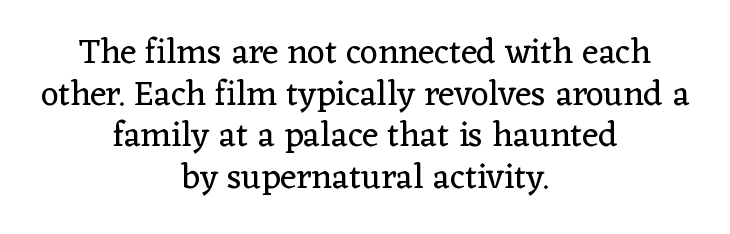
{"serif": "yes", "italic": "no", "bold": "no", "weight": "regular", "width": "normal", "stroke_contrast": "low", "x_height": "medium", "monospaced": "no", "underline": "no", "align": "center", "line_spacing_ratio": 1.19, "letter_spacing": "normal", "letter_spacing_em": 0.0, "glyph_px": 35}
